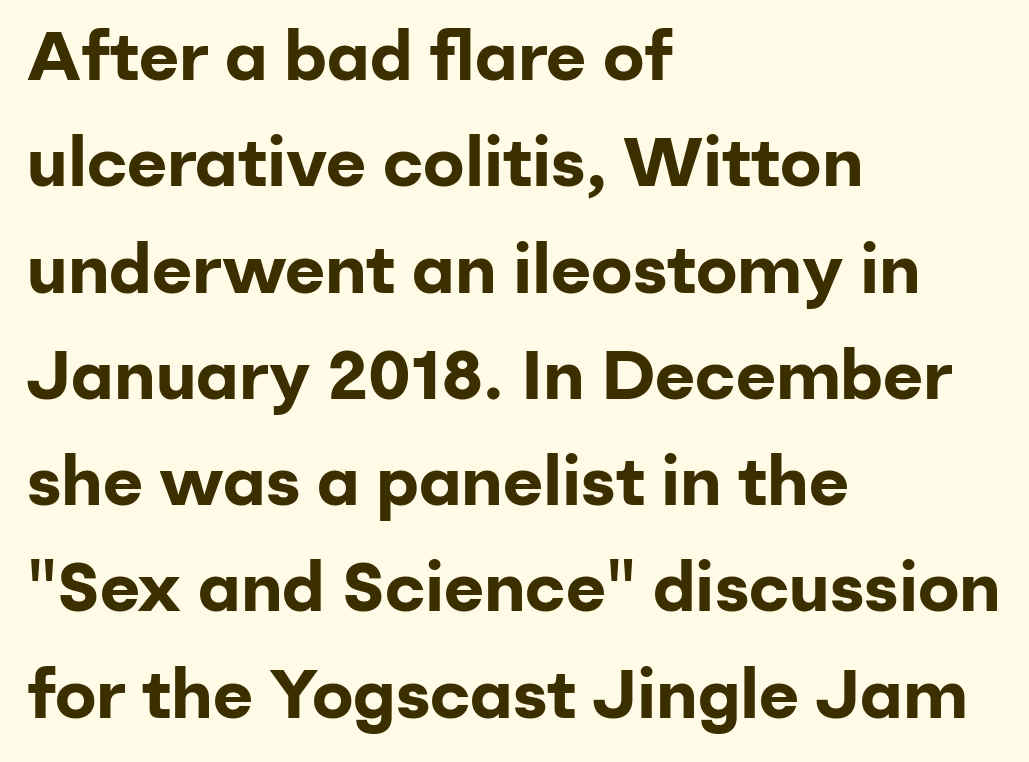
Q: Is the text bold? A: Yes.
Q: Is the text italic (slanted)? A: No, it is upright.
Q: Is the typeface a serif or a sans-serif typeface? A: Sans-serif.
Q: Is the text underlined? A: No.
Q: How is the paragraph aligned? A: Left-aligned.
Q: Is the spacing between letters normal or unusually wide? A: Normal.
Q: Is the spacing between lines tight, normal or loose? A: Normal.
Q: Width (condensed, normal, or wide)? A: Normal.
Q: Stroke contrast? A: Low.
Q: x-height? A: Medium.
Q: Monospaced? A: No.
